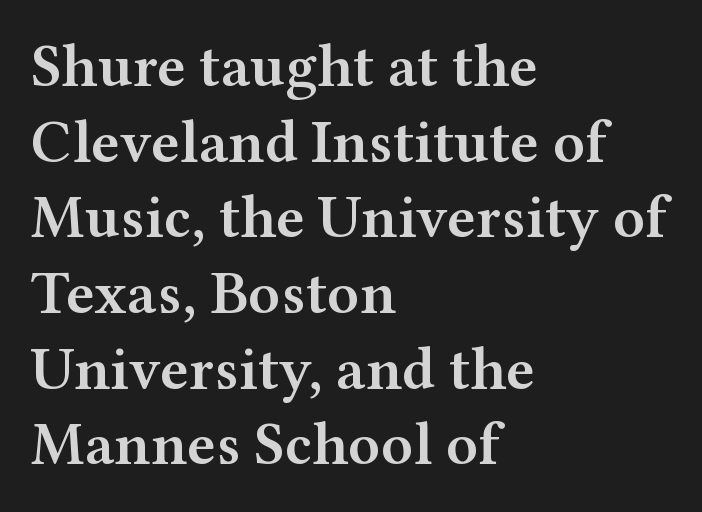
The image shows 61 px semibold, wide serif type, upright; set left-aligned, line spacing 1.24x, normal letter spacing, not underlined; medium stroke contrast and a medium x-height.
